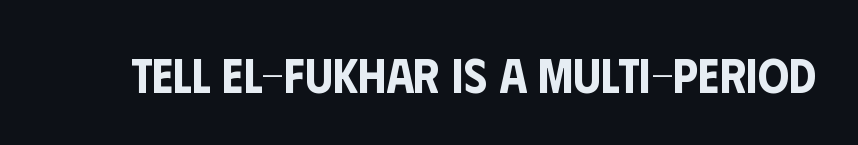
Q: Is the text italic (slanted)? A: No, it is upright.
Q: Is the typeface a serif or a sans-serif typeface? A: Sans-serif.
Q: Is the text underlined? A: No.
Q: Is the spacing between letters normal or unusually wide? A: Normal.
Q: Width (condensed, normal, or wide)? A: Condensed.
Q: Stroke contrast? A: Low.
Q: x-height? A: Large.
Q: Monospaced? A: No.
